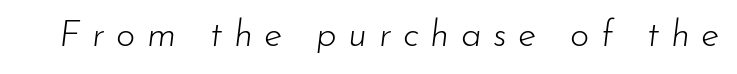
{"italic": "yes", "lean": "right", "slant_degrees": 7, "bold": "no", "weight": "light", "width": "normal", "stroke_contrast": "low", "x_height": "small", "monospaced": "no", "underline": "no", "letter_spacing": "wide", "letter_spacing_em": 0.31, "glyph_px": 37}
